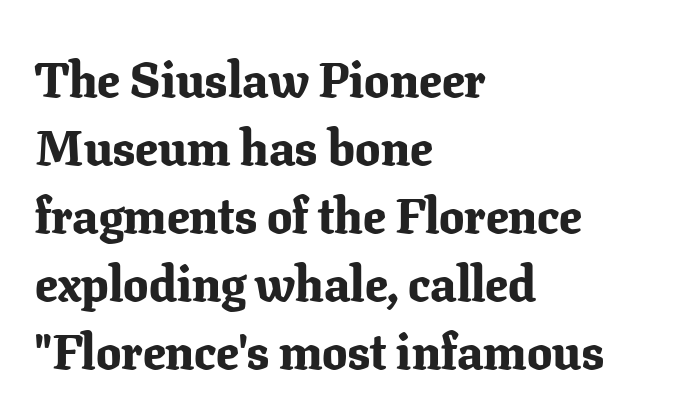
Does the type have serifs? Yes, each stem ends in a small foot. Is there much room between lines? A standard amount, neither cramped nor airy. The horizontal fit of the characters is conventional and even. The passage shown is not underscored anywhere. Do the letters lean? They stand straight.
